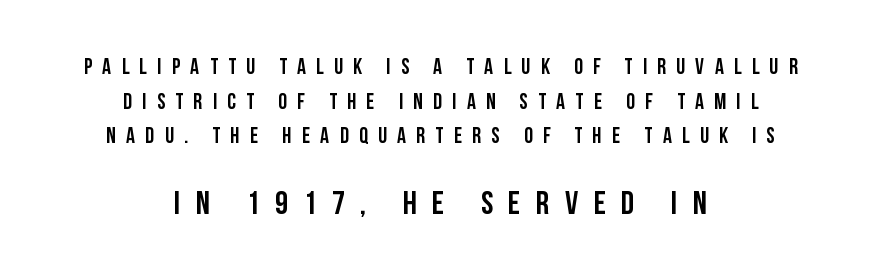
The image shows 33 px condensed sans-serif type, upright; set centered, normal line spacing (1.57x), unusually wide letter spacing (+0.47 em), not underlined; the second (bottom) block is 1.5x larger; low stroke contrast and a large x-height.
